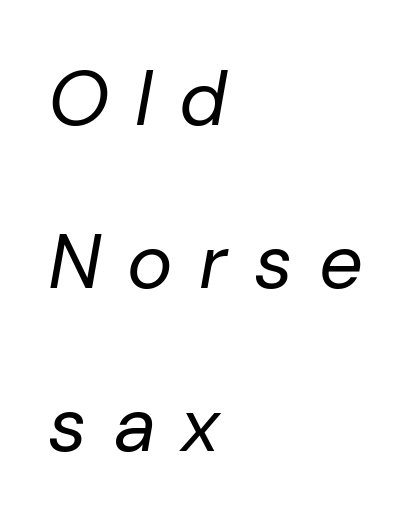
Q: Is the text bold? A: No.
Q: Is the text italic (slanted)? A: Yes, it leans right by about 10 degrees.
Q: Is the text underlined? A: No.
Q: How is the paragraph aligned? A: Left-aligned.
Q: Is the spacing between letters normal or unusually wide? A: Unusually wide.
Q: Is the spacing between lines tight, normal or loose? A: Loose.
Q: Width (condensed, normal, or wide)? A: Normal.
Q: Stroke contrast? A: Low.
Q: x-height? A: Medium.
Q: Monospaced? A: No.
